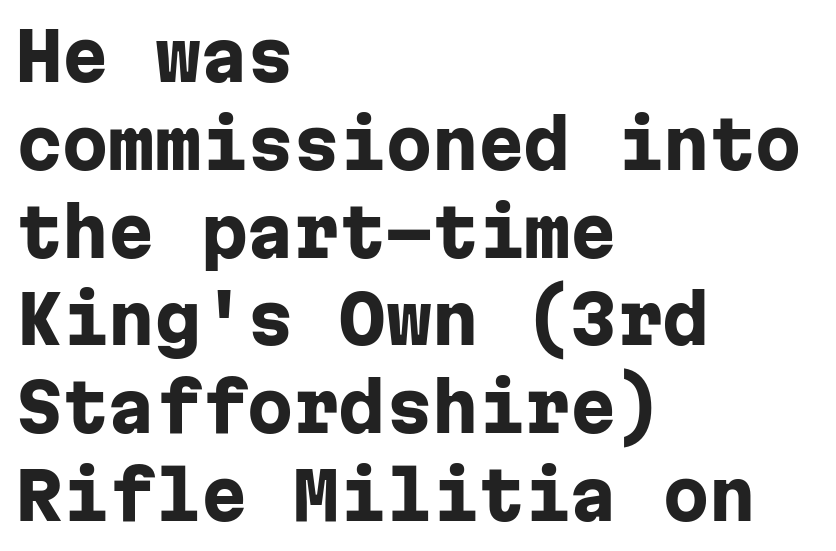
The image shows 66 px heavy sans-serif type, upright, monospaced; set left-aligned, normal line spacing (1.33x), normal letter spacing, not underlined; low stroke contrast and a medium x-height.
